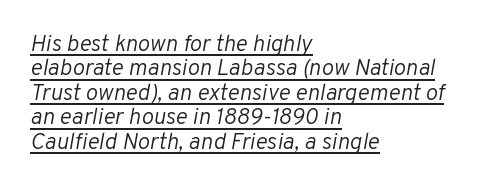
{"italic": "yes", "lean": "right", "slant_degrees": 10, "bold": "no", "underline": "yes", "align": "left", "line_spacing": "tight", "line_spacing_ratio": 1.06, "letter_spacing": "normal", "letter_spacing_em": 0.0, "glyph_px": 23}
